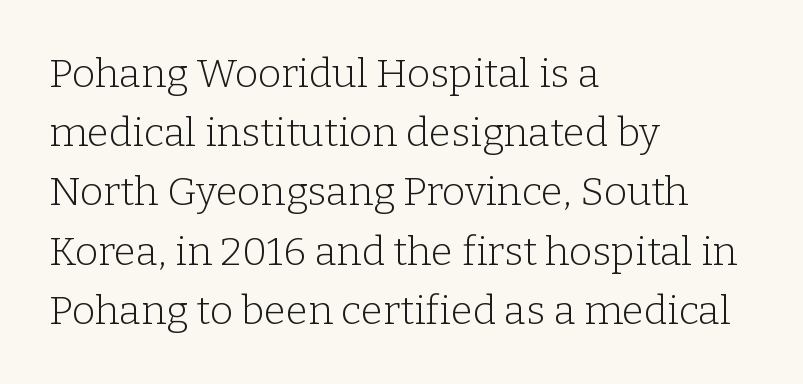
The image shows 40 px light serif type, upright; set left-aligned, normal line spacing (1.48x), normal letter spacing, not underlined; low stroke contrast and a medium x-height.
